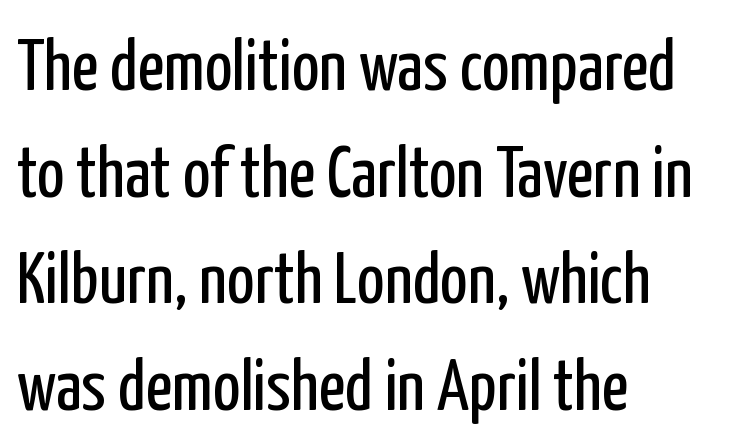
{"serif": "no", "italic": "no", "bold": "no", "weight": "regular", "width": "condensed", "stroke_contrast": "low", "x_height": "medium", "monospaced": "no", "underline": "no", "align": "left", "line_spacing": "normal", "line_spacing_ratio": 1.46, "letter_spacing": "normal", "letter_spacing_em": 0.0, "glyph_px": 73}
